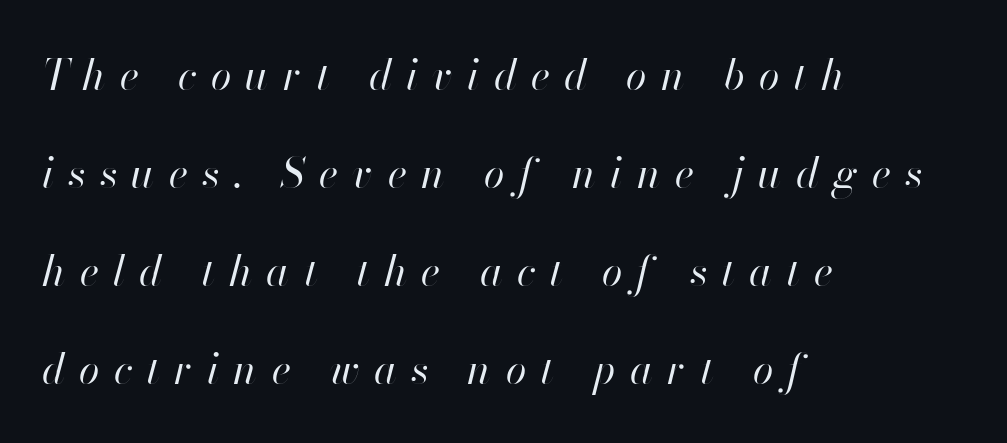
Q: Is the text bold? A: No.
Q: Is the text italic (slanted)? A: Yes, it leans right by about 13 degrees.
Q: Is the text underlined? A: No.
Q: How is the paragraph aligned? A: Left-aligned.
Q: Is the spacing between letters normal or unusually wide? A: Unusually wide.
Q: Is the spacing between lines tight, normal or loose? A: Loose.
Q: Width (condensed, normal, or wide)? A: Normal.
Q: Stroke contrast? A: High.
Q: x-height? A: Small.
Q: Monospaced? A: No.
